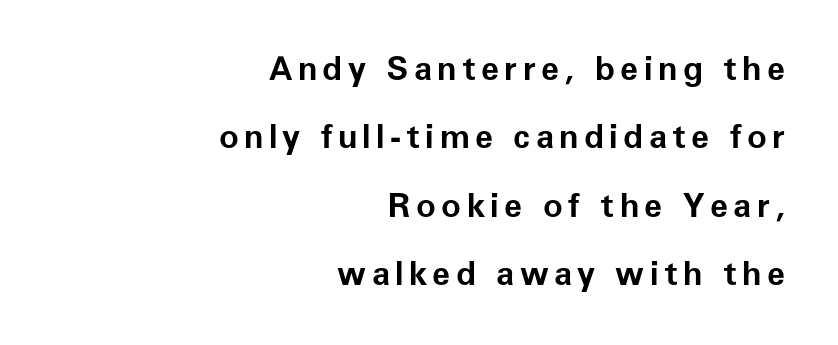
The image shows 33 px bold sans-serif type, upright; set right-aligned, loose line spacing (2.07x), not underlined; low stroke contrast and a medium x-height.
